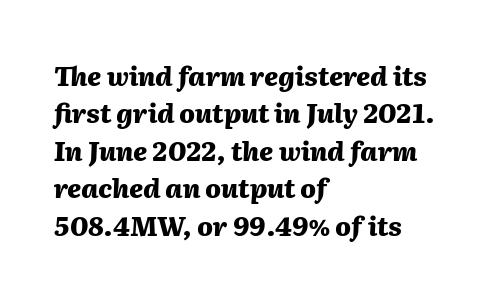
The image shows 26 px bold type, italic (leaning right); set left-aligned, normal line spacing (1.44x), normal letter spacing, not underlined.
